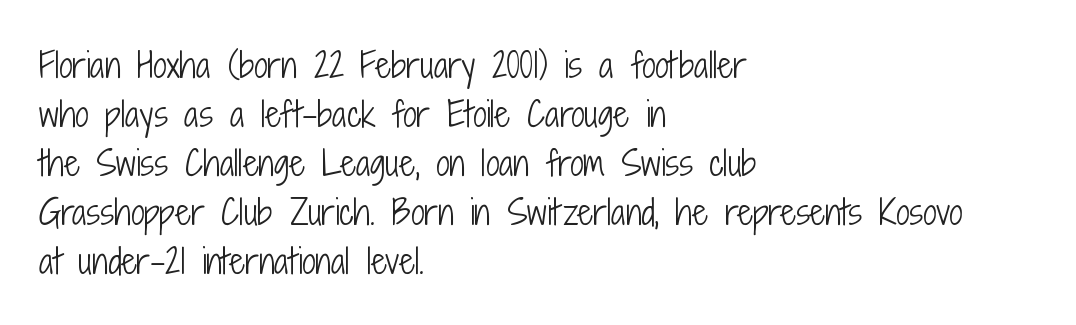
{"serif": "no", "italic": "no", "bold": "no", "weight": "light", "width": "condensed", "stroke_contrast": "low", "x_height": "medium", "monospaced": "no", "underline": "no", "align": "left", "line_spacing": "normal", "line_spacing_ratio": 1.44, "letter_spacing": "normal", "letter_spacing_em": 0.0, "glyph_px": 34}
